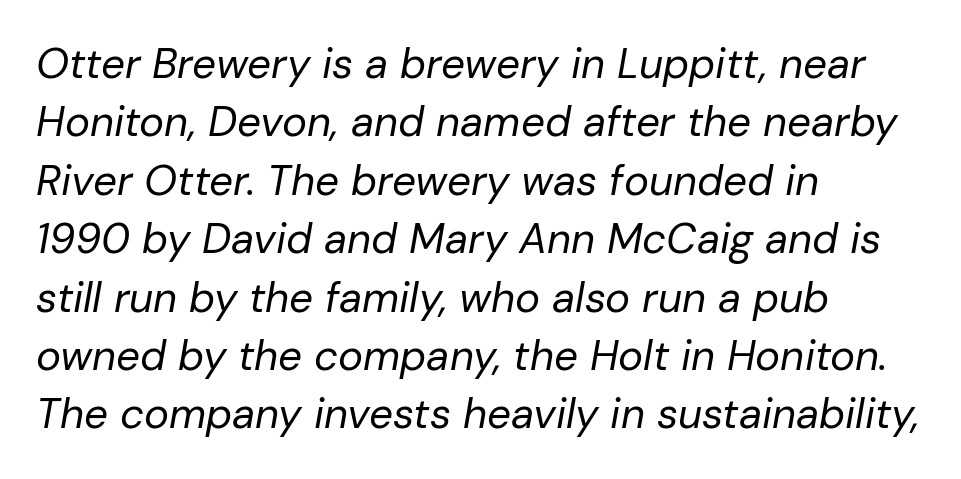
The image shows 42 px regular-weight type, italic (leaning right); set left-aligned, normal line spacing (1.39x), normal letter spacing, not underlined; low stroke contrast and a medium x-height.
